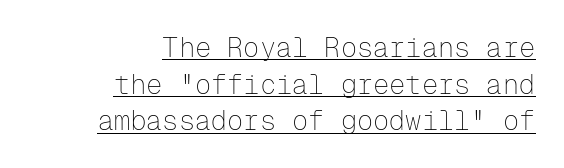
These glyphs show unthickened strokes, regular width or finer. If you drew a ruler down the right edge, every line would touch it. The passage shown is underscored from start to finish. Short note: letters normally spaced. The passage shown stacks its lines at a standard gap. Characters remain perfectly vertical along every line.
